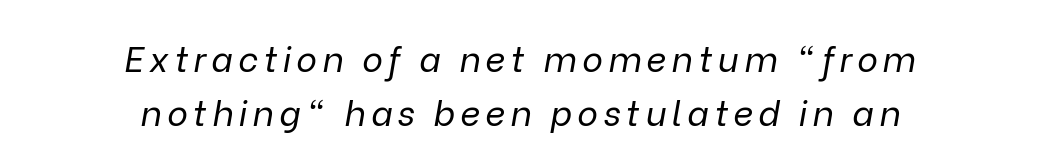
This reads as an unemphasized weight, regular at the heaviest. A typesetter would call this proportional, since set widths differ per character. The specimen reads as italic at a glance. One-word summary of the alignment: center. The passage shown stacks its lines at a standard gap. Has an underline been added? It has not.
